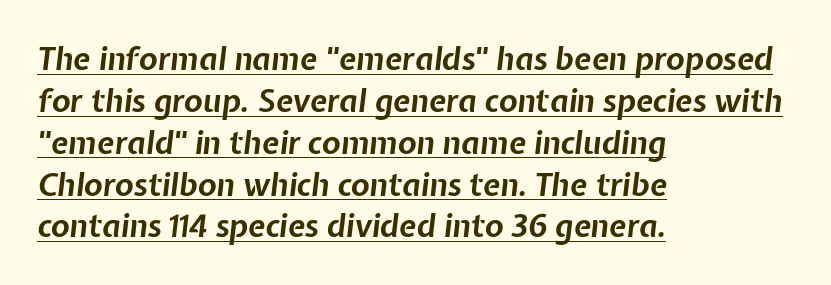
Q: Is the text bold? A: Yes.
Q: Is the text italic (slanted)? A: Yes, it leans right by about 7 degrees.
Q: Is the text underlined? A: Yes.
Q: How is the paragraph aligned? A: Left-aligned.
Q: Is the spacing between letters normal or unusually wide? A: Normal.
Q: Is the spacing between lines tight, normal or loose? A: Normal.
Q: Width (condensed, normal, or wide)? A: Normal.
Q: Stroke contrast? A: Low.
Q: x-height? A: Medium.
Q: Monospaced? A: No.
